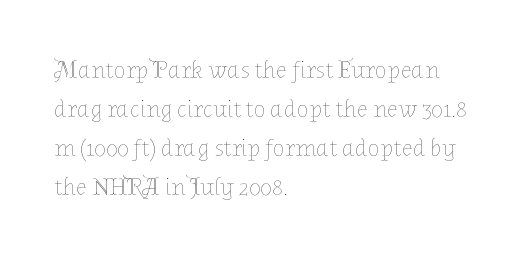
The space between consecutive lines is moderate. In terms of letterspacing, this is plain default setting. This rendering features lettering with no underline. Is the stroke heavy? The answer is a plain regular-or-lighter.
